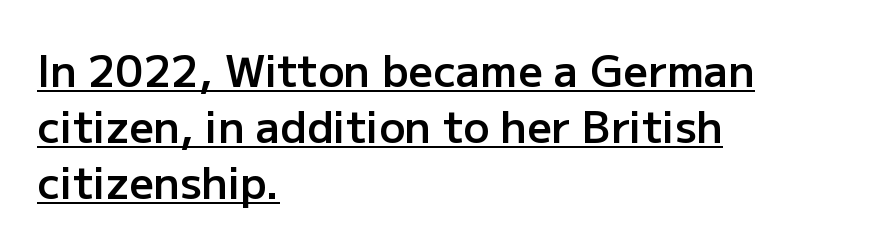
Q: Is the text bold? A: Semi-bold.
Q: Is the text italic (slanted)? A: No, it is upright.
Q: Is the typeface a serif or a sans-serif typeface? A: Sans-serif.
Q: Is the text underlined? A: Yes.
Q: How is the paragraph aligned? A: Left-aligned.
Q: Is the spacing between letters normal or unusually wide? A: Normal.
Q: Is the spacing between lines tight, normal or loose? A: Normal.
Q: Width (condensed, normal, or wide)? A: Normal.
Q: Stroke contrast? A: Low.
Q: x-height? A: Medium.
Q: Monospaced? A: No.
